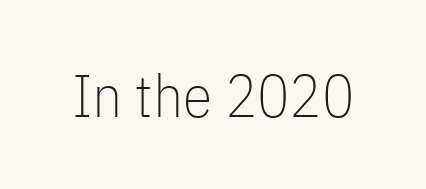
The image shows 60 px thin, condensed sans-serif type, upright; set normal letter spacing, not underlined; low stroke contrast and a medium x-height.
